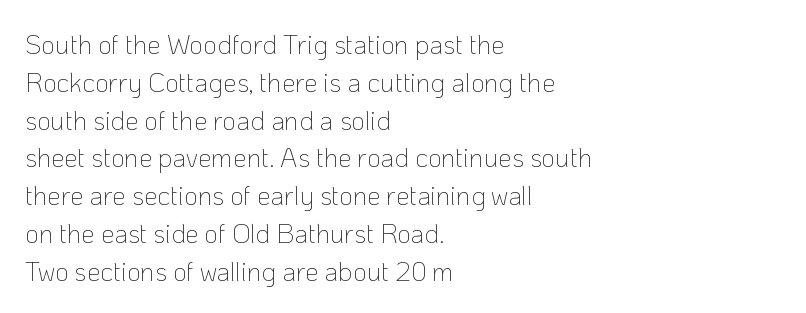
{"italic": "no", "bold": "no", "underline": "no", "align": "left", "line_spacing": "normal", "line_spacing_ratio": 1.4, "letter_spacing": "normal", "letter_spacing_em": 0.0, "glyph_px": 27}
